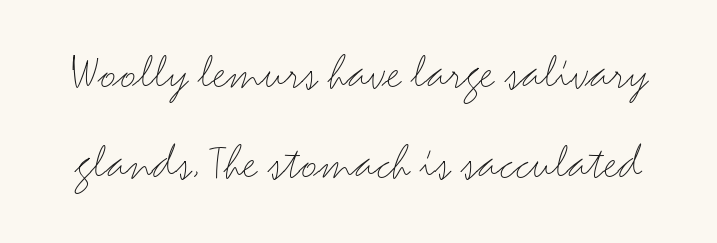
{"serif": "no", "bold": "no", "weight": "light", "width": "wide", "stroke_contrast": "medium", "x_height": "small", "monospaced": "no", "underline": "no", "line_spacing_ratio": 1.77, "letter_spacing": "normal", "letter_spacing_em": 0.0, "glyph_px": 51}
